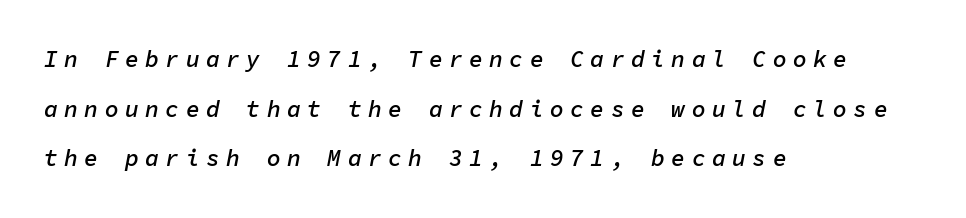
The image shows 23 px text type, italic (leaning right); set left-aligned, loose line spacing (2.16x), unusually wide letter spacing (+0.28 em), not underlined.
